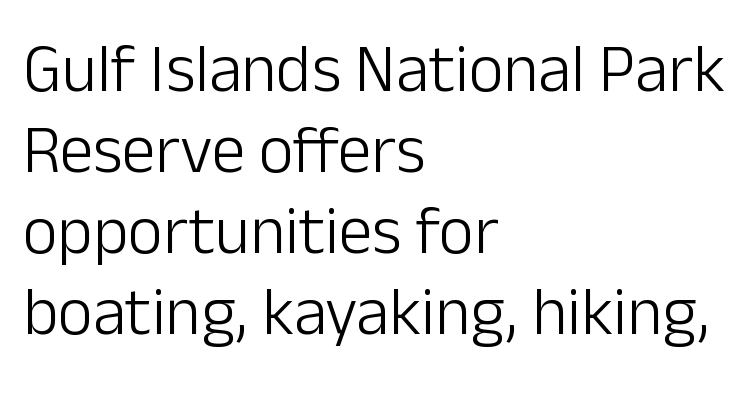
{"serif": "no", "italic": "no", "bold": "no", "weight": "light", "width": "normal", "stroke_contrast": "low", "x_height": "medium", "monospaced": "no", "underline": "no", "align": "left", "line_spacing_ratio": 1.21, "letter_spacing": "normal", "letter_spacing_em": 0.0, "glyph_px": 67}
